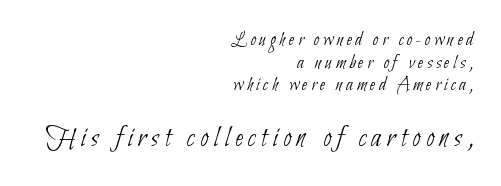
{"serif": "no", "bold": "no", "weight": "thin", "width": "condensed", "stroke_contrast": "low", "x_height": "small", "monospaced": "no", "underline": "no", "align": "right", "line_spacing": "tight", "line_spacing_ratio": 1.13, "larger_block": "second", "size_ratio": 1.5, "glyph_px": 30}
